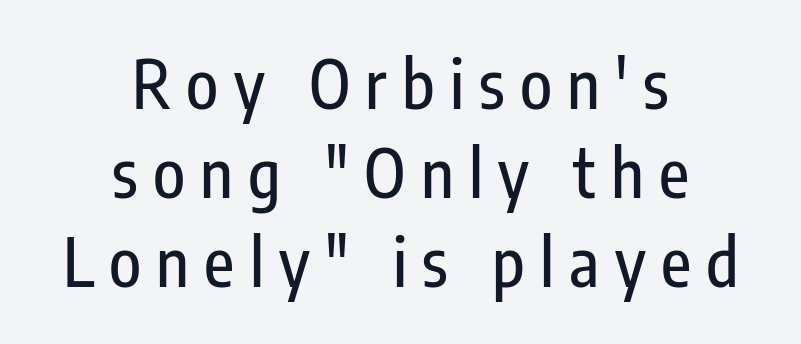
Compared with typical body copy, the letter spacing here is much looser. Varying glyph widths throughout — classic text-font behaviour. Whoever set this chose a conventional vertical rhythm. The specimen reads as upright at a glance.
